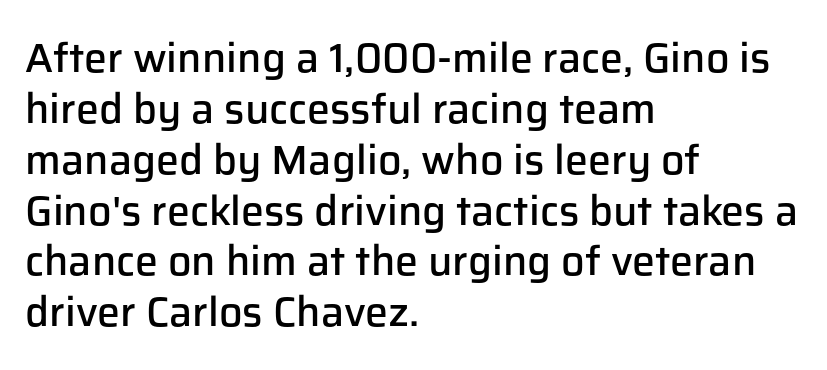
No extra tracking has been applied to these lines. Horizontally, the lines are justified to the leading edge only. Upright lettering throughout. The foot of each line stays bare and open. Set as a demibold, roughly 600 on the weight scale. Each letter's strokes conclude bluntly, with no projecting serifs.
